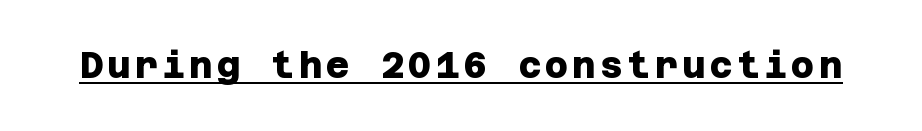
Caption: lettering with a line underneath. Stroke terminals: plain, sans-serif. The passage shown is emphatically bold.
